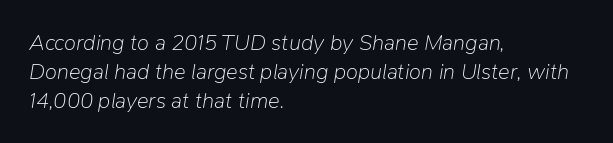
Check under the words: just untouched page. The letterforms sit at book weight or below. The passage shown leans; its letterforms are oblique. All the whitespace from short lines collects on the right.
